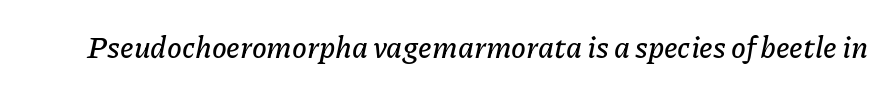
Q: Is the text italic (slanted)? A: Yes, it leans right by about 11 degrees.
Q: Is the text underlined? A: No.
Q: Is the spacing between letters normal or unusually wide? A: Normal.
Q: Width (condensed, normal, or wide)? A: Normal.
Q: Stroke contrast? A: Low.
Q: x-height? A: Medium.
Q: Monospaced? A: No.
